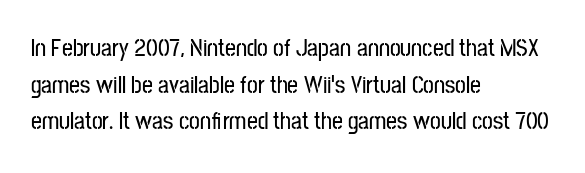
{"italic": "no", "underline": "no", "align": "left", "line_spacing": "normal", "line_spacing_ratio": 1.53, "letter_spacing": "normal", "letter_spacing_em": 0.0, "glyph_px": 24}
